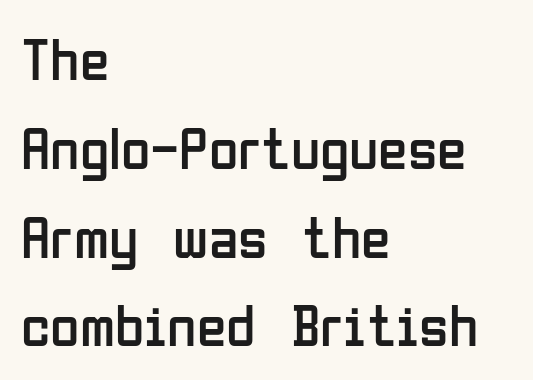
Reading down the column, the eye jumps a familiar distance to each next line. The gap between lines stays unmarked. The font's upright variant was chosen for this text. This sample uses a sans-serif face. The lines are quadded left.
